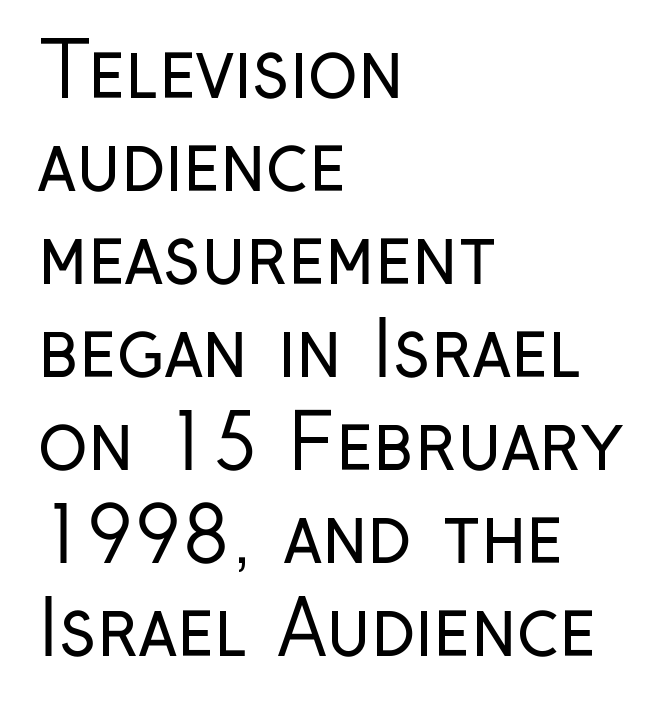
{"serif": "no", "italic": "no", "bold": "no", "weight": "regular", "width": "condensed", "stroke_contrast": "low", "x_height": "medium", "monospaced": "no", "underline": "no", "align": "left", "line_spacing_ratio": 1.24, "letter_spacing": "normal", "letter_spacing_em": 0.0, "glyph_px": 75}
